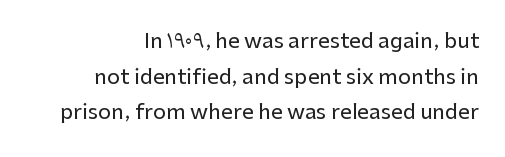
{"italic": "no", "underline": "no", "align": "right", "line_spacing": "normal", "line_spacing_ratio": 1.7, "letter_spacing": "normal", "letter_spacing_em": 0.0, "glyph_px": 21}
